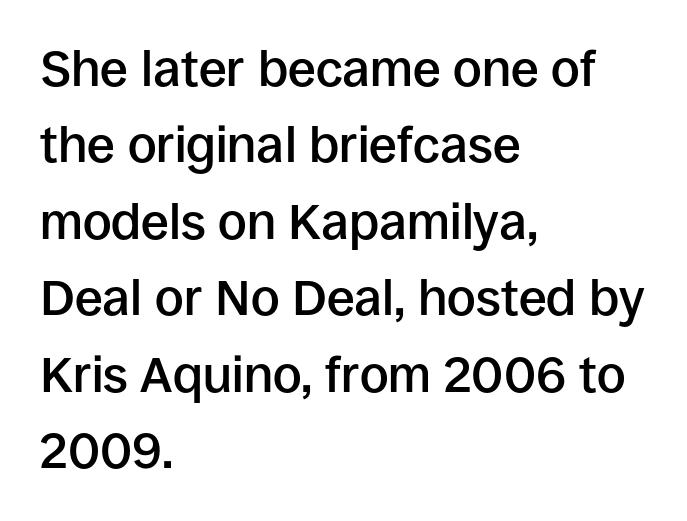
Q: Is the text bold? A: Semi-bold.
Q: Is the text italic (slanted)? A: No, it is upright.
Q: Is the typeface a serif or a sans-serif typeface? A: Sans-serif.
Q: Is the text underlined? A: No.
Q: How is the paragraph aligned? A: Left-aligned.
Q: Is the spacing between letters normal or unusually wide? A: Normal.
Q: Is the spacing between lines tight, normal or loose? A: Normal.
Q: Width (condensed, normal, or wide)? A: Normal.
Q: Stroke contrast? A: Low.
Q: x-height? A: Large.
Q: Monospaced? A: No.
